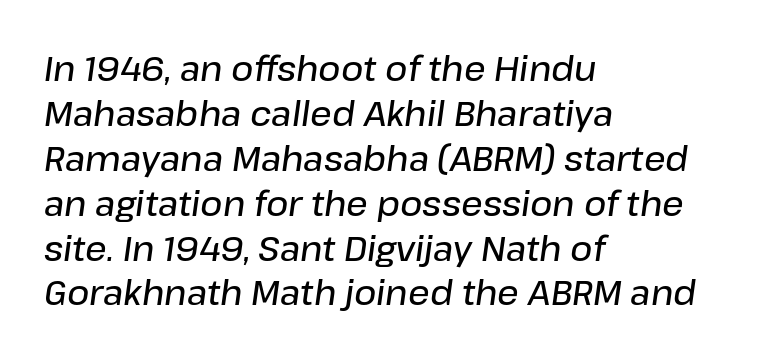
{"italic": "yes", "lean": "right", "slant_degrees": 8, "bold": "semi", "weight": "semibold", "width": "normal", "stroke_contrast": "low", "x_height": "medium", "monospaced": "no", "underline": "no", "align": "left", "line_spacing": "normal", "line_spacing_ratio": 1.32, "letter_spacing": "normal", "letter_spacing_em": 0.0, "glyph_px": 34}
